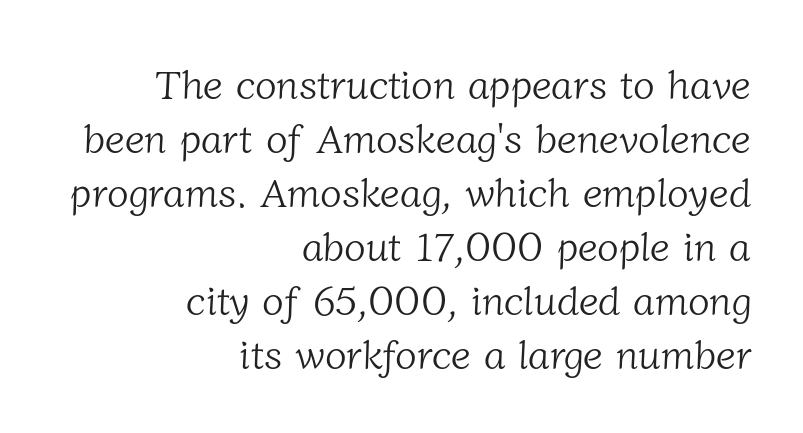
Anything drawn beneath the words? Only blank space. The typeface chosen for these lines features serifs. Each line ends at the same right margin while the left side varies. Does extra space separate the letters? No, they use regular spacing. The passage shown is not bold in any degree.
